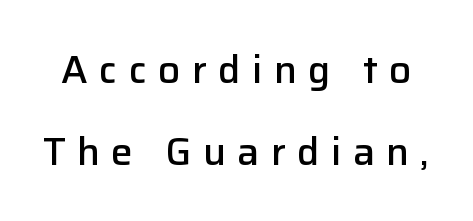
{"serif": "no", "italic": "no", "bold": "semi", "weight": "semibold", "width": "normal", "stroke_contrast": "low", "x_height": "medium", "monospaced": "no", "underline": "no", "line_spacing": "loose", "line_spacing_ratio": 2.09, "letter_spacing": "wide", "letter_spacing_em": 0.29, "glyph_px": 39}
